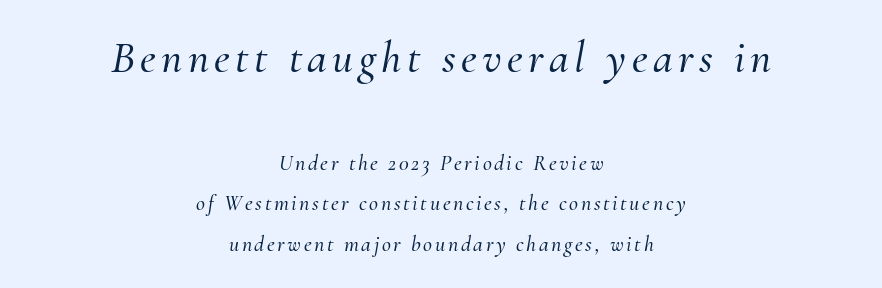
Q: Is the text italic (slanted)? A: Yes, it leans right by about 10 degrees.
Q: Is the typeface a serif or a sans-serif typeface? A: Serif.
Q: Is the text underlined? A: No.
Q: How is the paragraph aligned? A: Centered.
Q: Which block of text is set in a larger size, the first (top) or the second (bottom)? A: The first (top) one.
Q: Width (condensed, normal, or wide)? A: Normal.
Q: Stroke contrast? A: Medium.
Q: x-height? A: Small.
Q: Monospaced? A: No.
